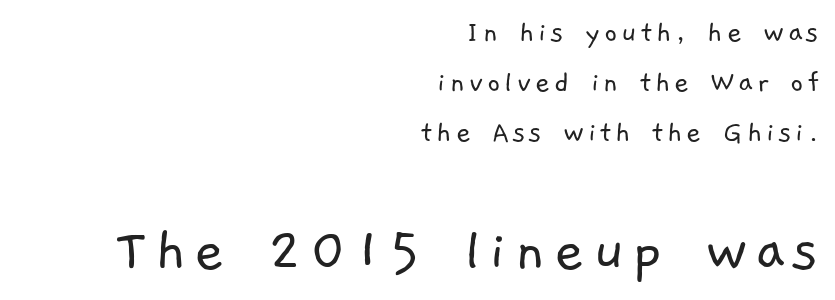
Q: Is the text bold? A: No.
Q: Is the typeface a serif or a sans-serif typeface? A: Sans-serif.
Q: Is the text underlined? A: No.
Q: How is the paragraph aligned? A: Right-aligned.
Q: Is the spacing between lines tight, normal or loose? A: Normal.
Q: Which block of text is set in a larger size, the first (top) or the second (bottom)? A: The second (bottom) one.
Q: Width (condensed, normal, or wide)? A: Normal.
Q: Stroke contrast? A: Low.
Q: x-height? A: Medium.
Q: Monospaced? A: No.
